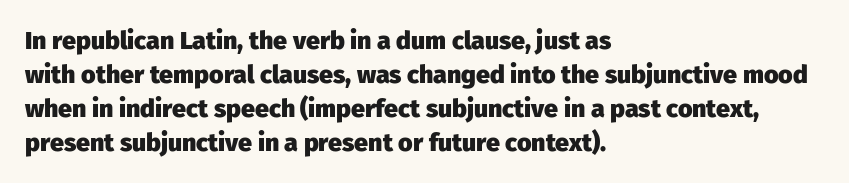
The image shows 25 px bold type, upright; set left-aligned, normal line spacing (1.36x), normal letter spacing, not underlined.
